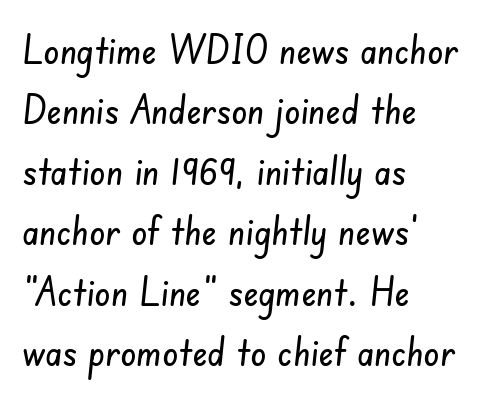
{"serif": "no", "width": "condensed", "stroke_contrast": "low", "x_height": "small", "monospaced": "no", "underline": "no", "align": "left", "line_spacing": "normal", "line_spacing_ratio": 1.51, "letter_spacing": "normal", "letter_spacing_em": 0.0, "glyph_px": 40}
